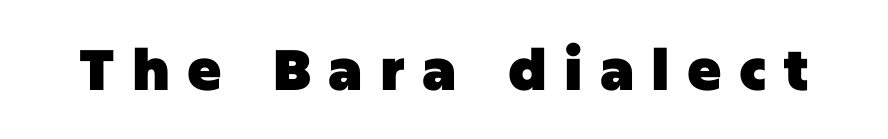
{"serif": "no", "italic": "no", "bold": "yes", "weight": "heavy", "width": "normal", "stroke_contrast": "low", "x_height": "large", "monospaced": "no", "underline": "no", "letter_spacing": "wide", "letter_spacing_em": 0.3, "glyph_px": 57}
